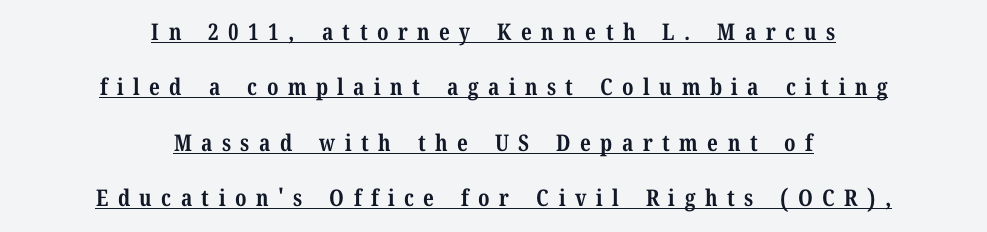
{"italic": "no", "bold": "yes", "underline": "yes", "align": "center", "line_spacing": "loose", "line_spacing_ratio": 2.41, "letter_spacing": "wide", "letter_spacing_em": 0.41, "glyph_px": 23}
